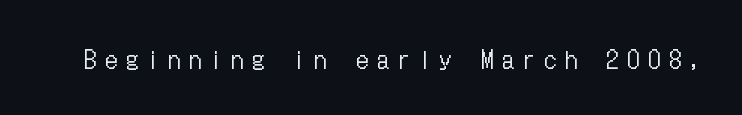
Q: Is the text bold? A: No.
Q: Is the text italic (slanted)? A: No, it is upright.
Q: Is the text underlined? A: No.
Q: Is the spacing between letters normal or unusually wide? A: Unusually wide.
